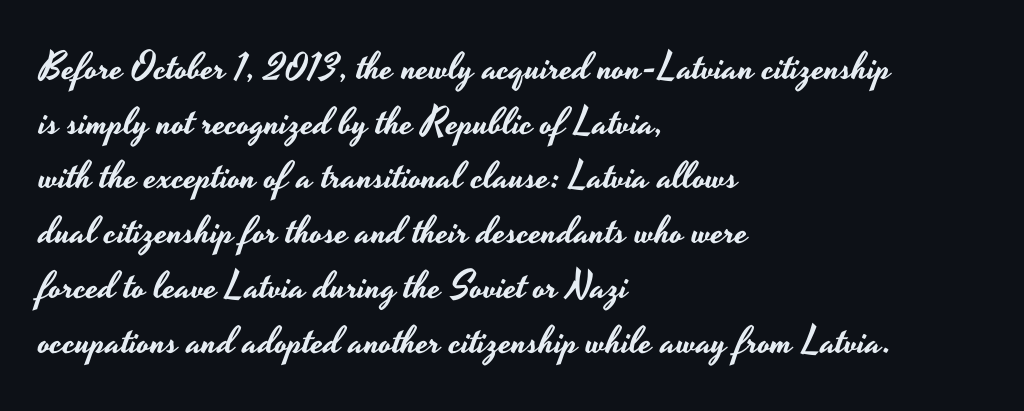
Q: Is the text italic (slanted)? A: Yes.
Q: Is the typeface a serif or a sans-serif typeface? A: Sans-serif.
Q: Is the text underlined? A: No.
Q: How is the paragraph aligned? A: Left-aligned.
Q: Is the spacing between letters normal or unusually wide? A: Normal.
Q: Is the spacing between lines tight, normal or loose? A: Normal.
Q: Width (condensed, normal, or wide)? A: Wide.
Q: Stroke contrast? A: Low.
Q: x-height? A: Small.
Q: Monospaced? A: No.
